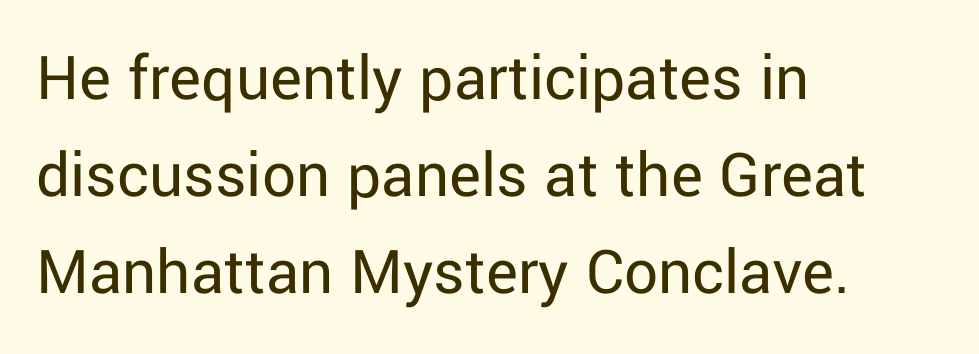
Clear beneath every line of the passage. These lines are set flush left with a ragged right edge. Rows of type keep a routine distance in the vertical direction. Glyph-to-glyph distance matches everyday printed text.
